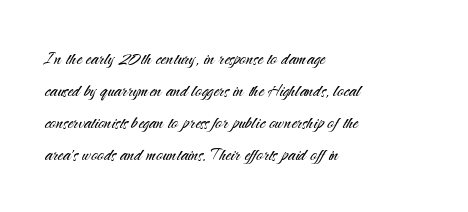
Q: Is the text bold? A: No.
Q: Is the text italic (slanted)? A: Yes.
Q: Is the text underlined? A: No.
Q: How is the paragraph aligned? A: Left-aligned.
Q: Is the spacing between letters normal or unusually wide? A: Normal.
Q: Is the spacing between lines tight, normal or loose? A: Normal.
